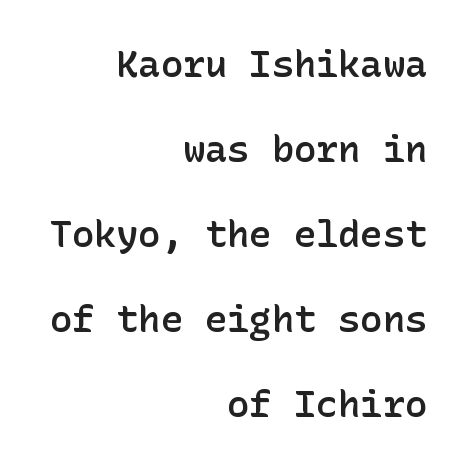
The image shows 37 px semibold sans-serif type, upright; set right-aligned, loose line spacing (2.3x), normal letter spacing, not underlined; low stroke contrast and a medium x-height.
